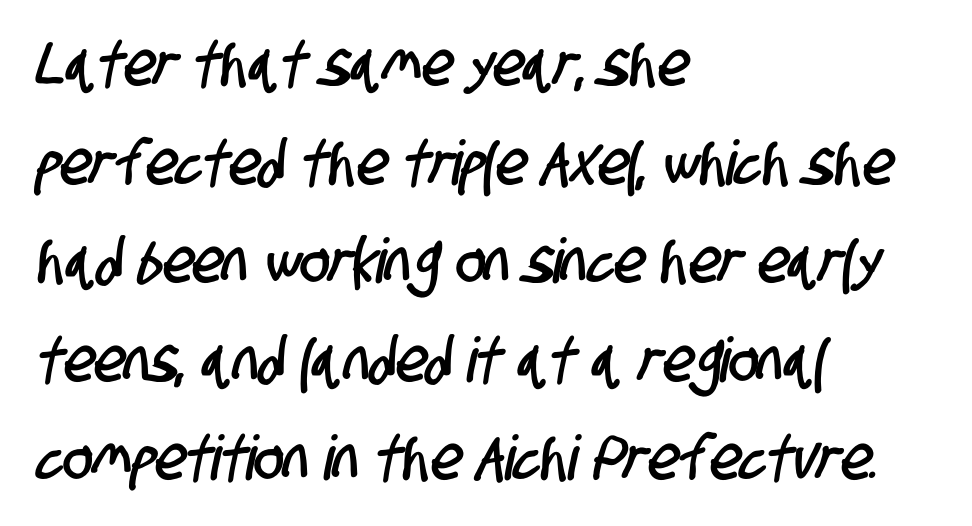
{"serif": "no", "width": "condensed", "stroke_contrast": "low", "x_height": "large", "monospaced": "no", "underline": "no", "align": "left", "line_spacing": "normal", "line_spacing_ratio": 1.59, "letter_spacing": "normal", "letter_spacing_em": 0.0, "glyph_px": 62}
